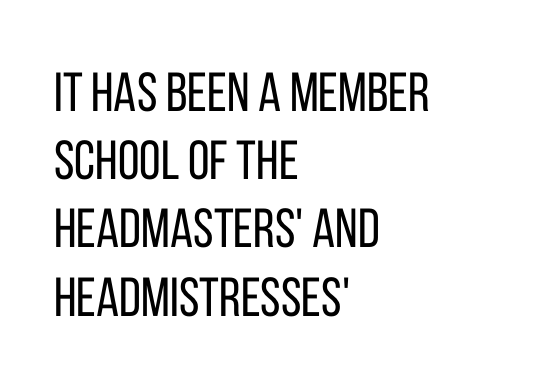
The rendering uses natural spacing where letterforms have individual widths. Default kerning and tracking; the words read as compact shapes. Font category for this specimen: sans-serif. Letters rest on an invisible, unmarked baseline. Posture: upright roman. The letters look calm and open, with moderate or lighter stems.
